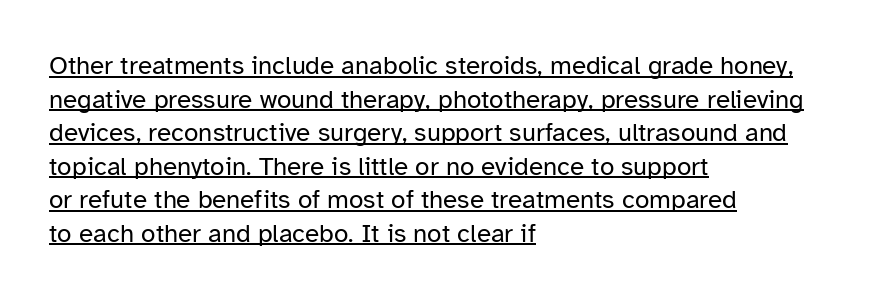
Q: Is the text bold? A: No.
Q: Is the text italic (slanted)? A: No, it is upright.
Q: Is the text underlined? A: Yes.
Q: How is the paragraph aligned? A: Left-aligned.
Q: Is the spacing between letters normal or unusually wide? A: Normal.
Q: Is the spacing between lines tight, normal or loose? A: Normal.
